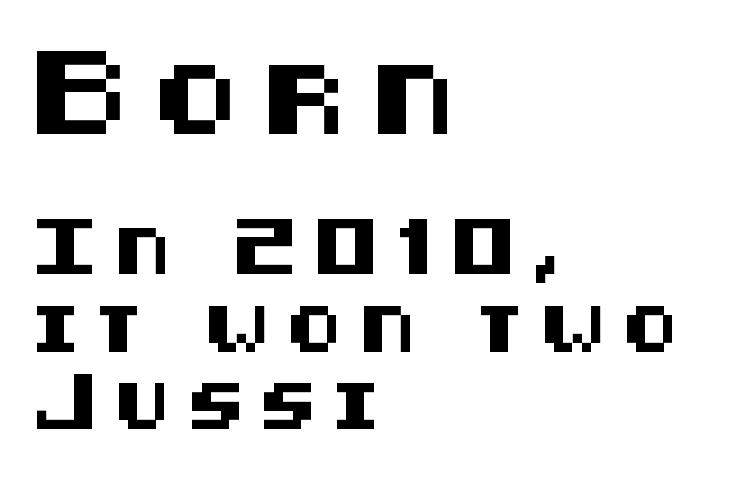
{"serif": "no", "italic": "no", "width": "normal", "stroke_contrast": "medium", "x_height": "large", "underline": "no", "align": "left", "line_spacing": "normal", "line_spacing_ratio": 1.69, "letter_spacing": "wide", "letter_spacing_em": 0.38, "larger_block": "first", "size_ratio": 1.5, "glyph_px": 69}
